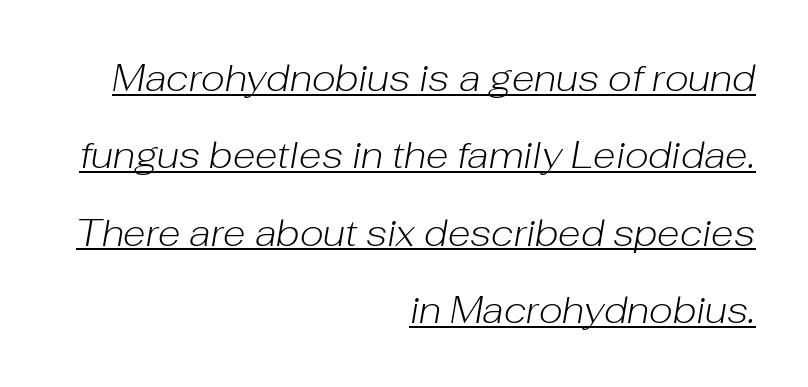
{"italic": "yes", "lean": "right", "slant_degrees": 10, "bold": "no", "weight": "light", "width": "normal", "stroke_contrast": "low", "x_height": "medium", "monospaced": "no", "underline": "yes", "align": "right", "line_spacing": "loose", "line_spacing_ratio": 2.09, "letter_spacing": "normal", "letter_spacing_em": 0.0, "glyph_px": 37}
